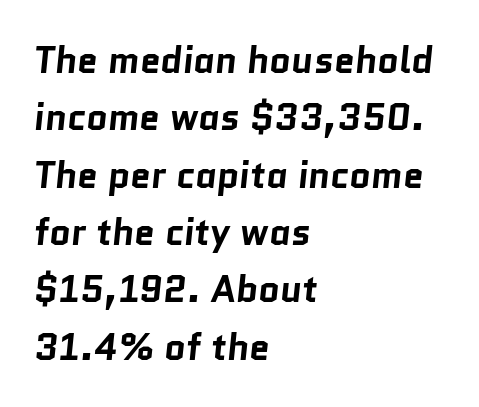
{"serif": "no", "bold": "yes", "weight": "bold", "width": "normal", "stroke_contrast": "low", "x_height": "medium", "monospaced": "no", "underline": "no", "align": "left", "line_spacing": "normal", "line_spacing_ratio": 1.55, "letter_spacing": "normal", "letter_spacing_em": 0.0, "glyph_px": 37}
